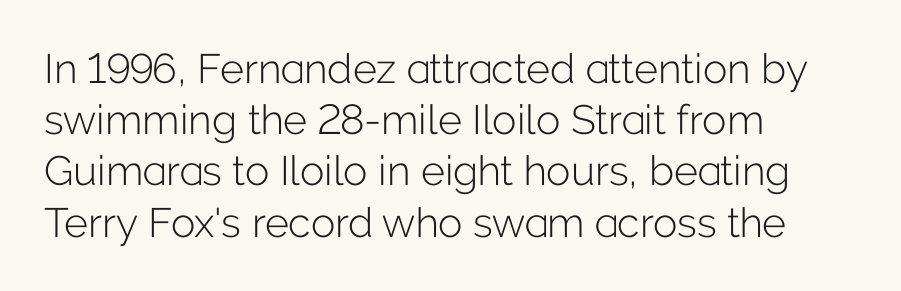
The image shows 41 px light sans-serif type, upright; set left-aligned, normal line spacing (1.25x), normal letter spacing, not underlined; low stroke contrast and a medium x-height.
